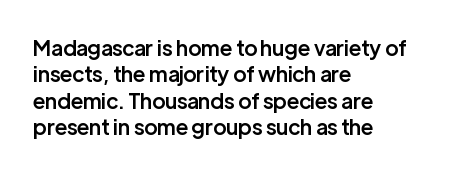
The image shows 21 px text type, upright; set left-aligned, normal line spacing (1.26x), normal letter spacing, not underlined.
